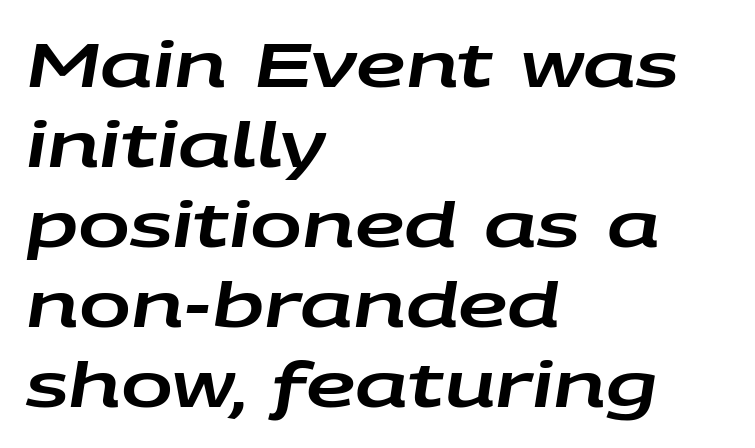
{"italic": "yes", "lean": "right", "slant_degrees": 9, "width": "wide", "stroke_contrast": "low", "x_height": "large", "monospaced": "no", "underline": "no", "align": "left", "line_spacing": "normal", "line_spacing_ratio": 1.29, "letter_spacing": "normal", "letter_spacing_em": 0.0, "glyph_px": 62}
